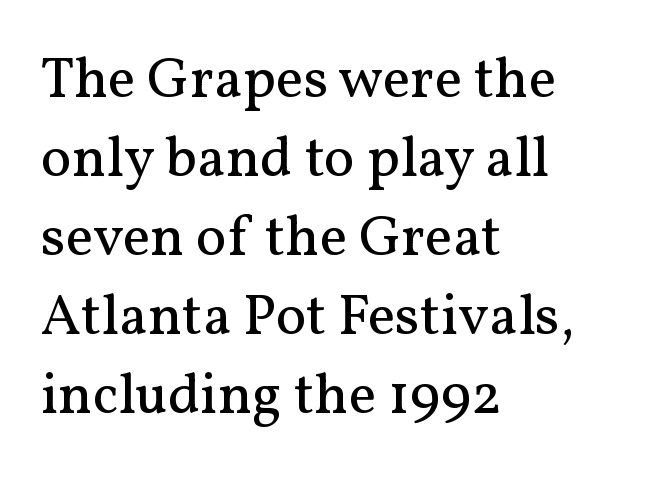
The image shows 58 px regular-weight serif type, upright; set left-aligned, normal line spacing (1.36x), normal letter spacing, not underlined; medium stroke contrast and a medium x-height.
